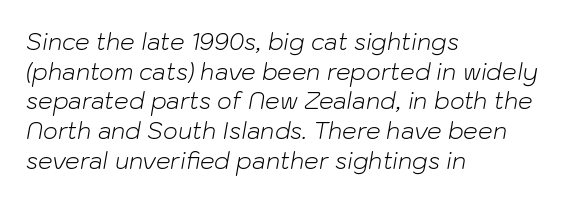
The image shows 23 px text type, italic (leaning right); set left-aligned, normal line spacing (1.29x), normal letter spacing, not underlined.
